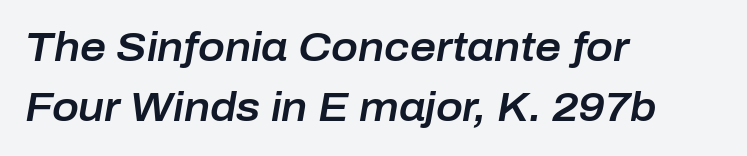
Think of a printed novel: that variable character pitch is what you see here. The space beneath each line is pristine and unruled. The passage is arranged the way most books set body copy — flush left. Rendered with sloped, italic letterforms. The gaps between neighbouring characters are ordinary and unremarkable.
